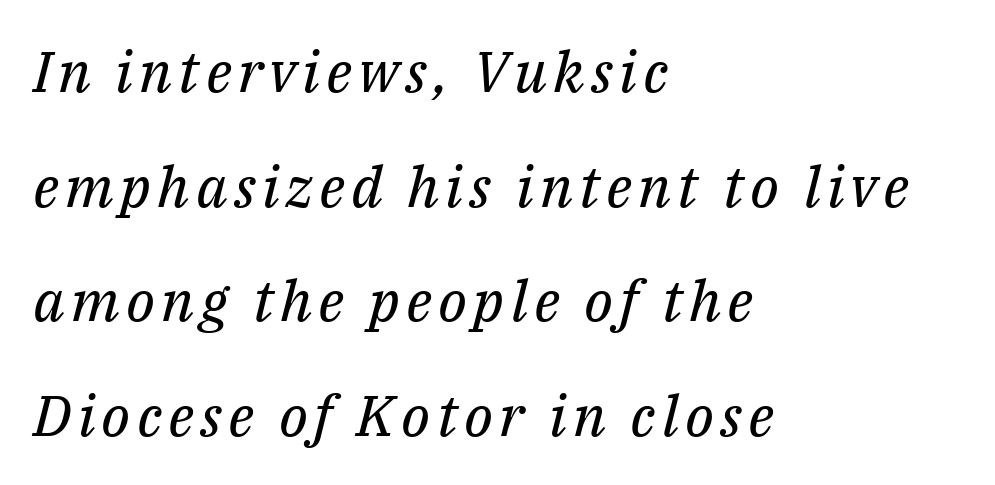
The image shows 57 px regular-weight serif type, italic (leaning right); set left-aligned, loose line spacing (2.01x), not underlined; medium stroke contrast and a medium x-height.
